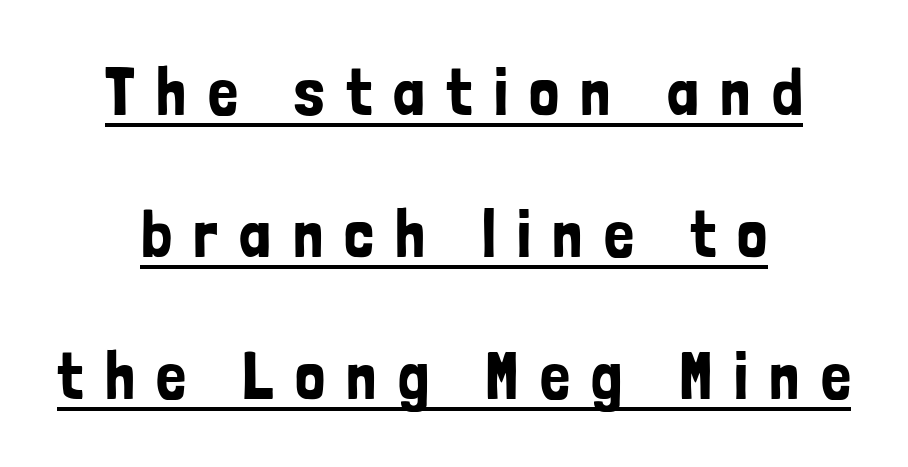
The image shows 67 px condensed sans-serif type, upright; set centered, loose line spacing (2.12x), unusually wide letter spacing (+0.32 em), underlined; low stroke contrast and a medium x-height.
